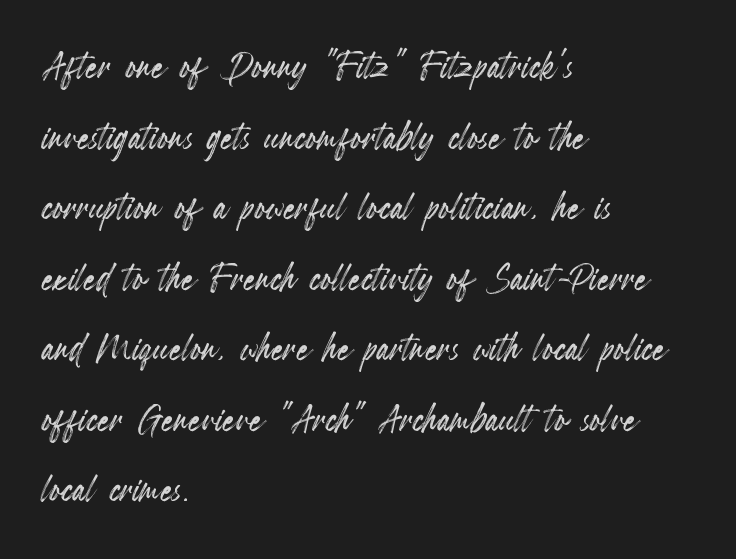
Q: Is the text italic (slanted)? A: Yes.
Q: Is the text underlined? A: No.
Q: How is the paragraph aligned? A: Left-aligned.
Q: Is the spacing between letters normal or unusually wide? A: Normal.
Q: Is the spacing between lines tight, normal or loose? A: Normal.
Q: Width (condensed, normal, or wide)? A: Condensed.
Q: x-height? A: Small.
Q: Monospaced? A: No.
